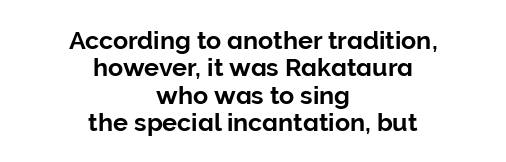
{"italic": "no", "underline": "no", "align": "center", "line_spacing": "tight", "line_spacing_ratio": 1.1, "letter_spacing": "normal", "letter_spacing_em": 0.0, "glyph_px": 25}
